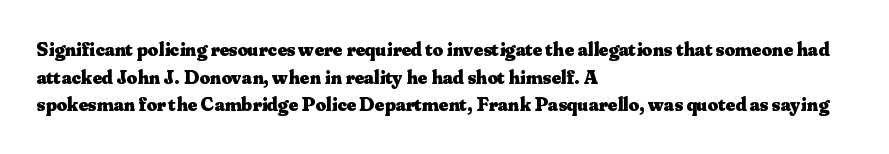
{"italic": "no", "bold": "yes", "underline": "no", "align": "left", "line_spacing": "normal", "line_spacing_ratio": 1.38, "letter_spacing": "normal", "letter_spacing_em": 0.0, "glyph_px": 20}
